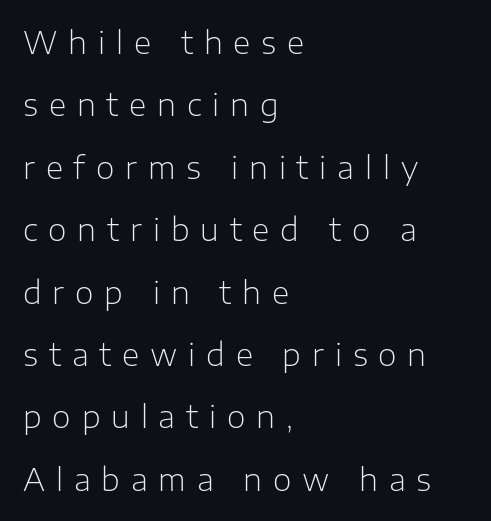
{"serif": "no", "italic": "no", "bold": "no", "weight": "light", "width": "normal", "stroke_contrast": "low", "x_height": "medium", "monospaced": "no", "underline": "no", "align": "left", "line_spacing": "loose", "line_spacing_ratio": 2.08, "letter_spacing": "wide", "letter_spacing_em": 0.36, "glyph_px": 30}
